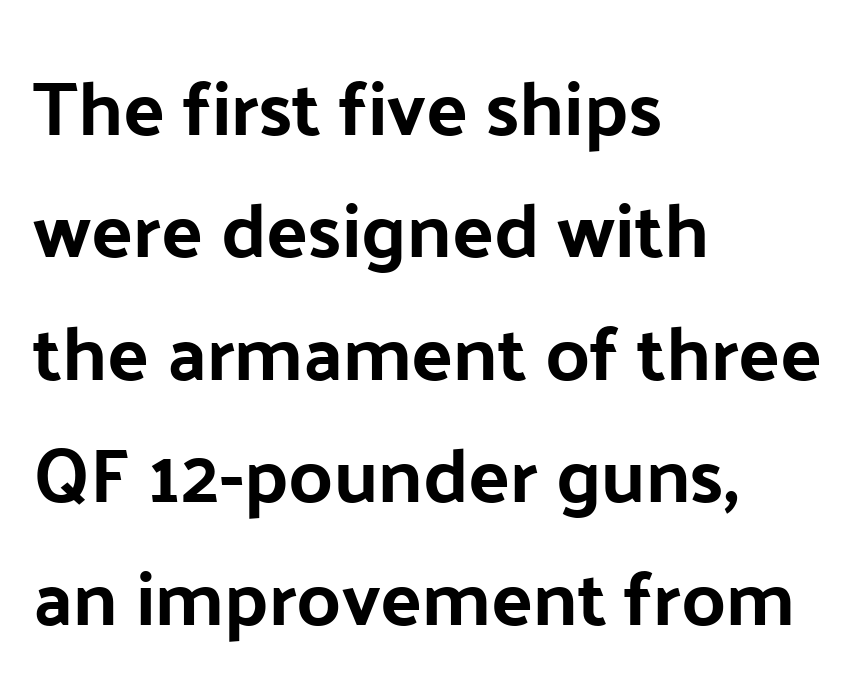
{"serif": "no", "italic": "no", "bold": "yes", "weight": "bold", "width": "normal", "stroke_contrast": "low", "x_height": "medium", "monospaced": "no", "underline": "no", "align": "left", "line_spacing": "normal", "line_spacing_ratio": 1.59, "letter_spacing": "normal", "letter_spacing_em": 0.0, "glyph_px": 77}
